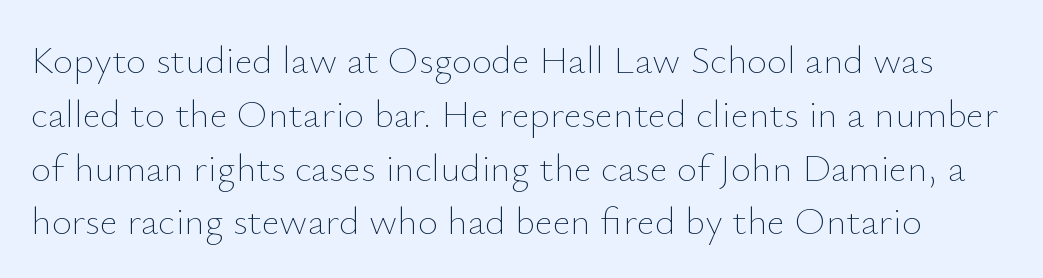
{"italic": "no", "bold": "no", "weight": "thin", "width": "normal", "stroke_contrast": "low", "x_height": "small", "monospaced": "no", "underline": "no", "line_spacing": "normal", "line_spacing_ratio": 1.38, "letter_spacing": "normal", "letter_spacing_em": 0.0, "glyph_px": 39}
